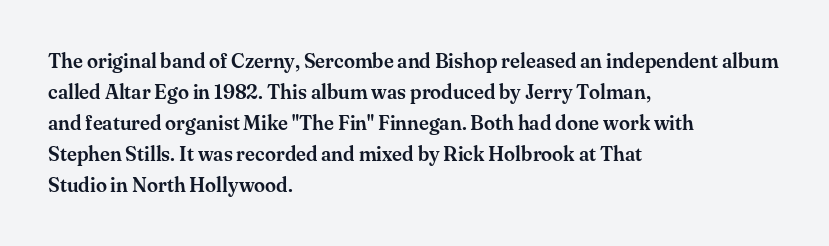
The image shows 20 px text type, upright; set left-aligned, normal line spacing (1.55x), normal letter spacing, not underlined.
